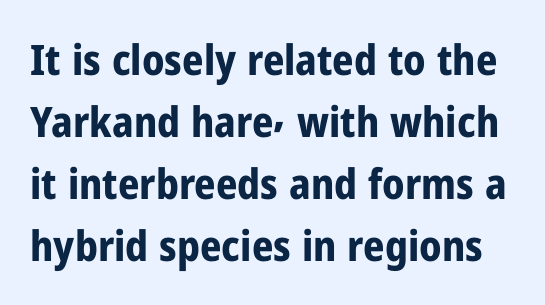
{"serif": "no", "italic": "no", "bold": "yes", "weight": "bold", "width": "condensed", "stroke_contrast": "low", "x_height": "medium", "monospaced": "no", "underline": "no", "line_spacing": "normal", "line_spacing_ratio": 1.48, "letter_spacing": "normal", "letter_spacing_em": 0.0, "glyph_px": 42}
